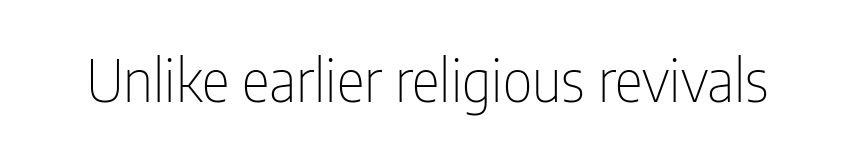
{"serif": "no", "italic": "no", "bold": "no", "weight": "thin", "width": "condensed", "stroke_contrast": "low", "x_height": "medium", "monospaced": "no", "underline": "no", "letter_spacing": "normal", "letter_spacing_em": 0.0, "glyph_px": 59}
